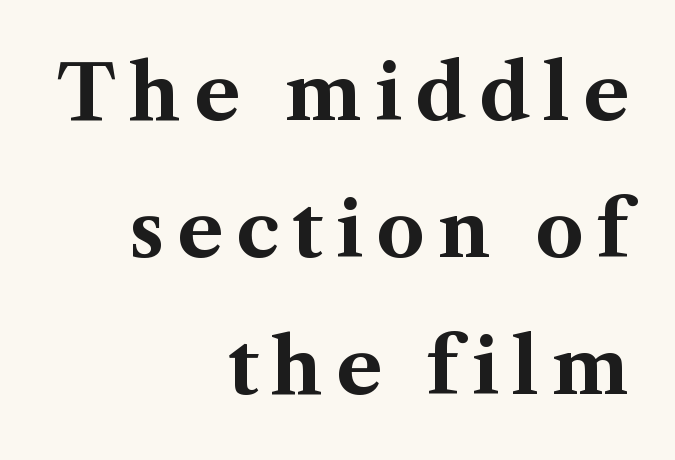
{"serif": "yes", "italic": "no", "bold": "yes", "weight": "bold", "width": "normal", "stroke_contrast": "medium", "x_height": "medium", "monospaced": "no", "underline": "no", "align": "right", "line_spacing_ratio": 1.8, "glyph_px": 76}
